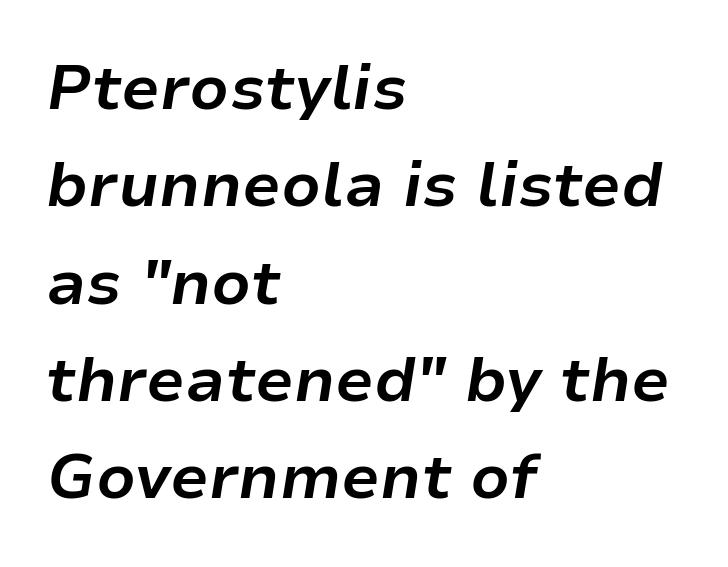
The image shows 62 px bold type, italic (leaning right); set left-aligned, normal line spacing (1.57x), normal letter spacing, not underlined; low stroke contrast and a medium x-height.
